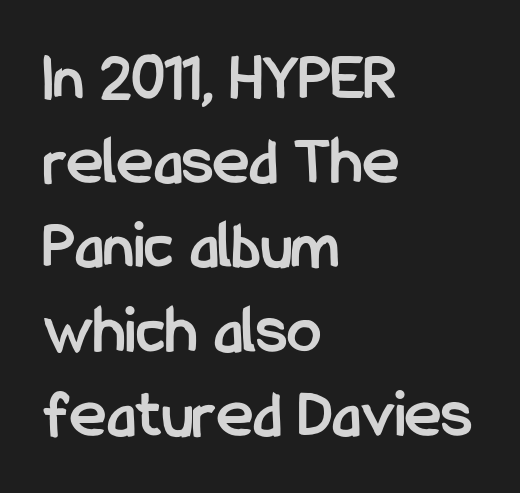
The face used here is a sans, in the tradition of grotesques and geometrics. Heavy, bold letterforms. You could not count columns in this text — the font is proportionally spaced. The lettering holds an erect, upright posture throughout. The tracking reads as untouched default to a designer's eye. Letters rest on an invisible, unmarked baseline.
